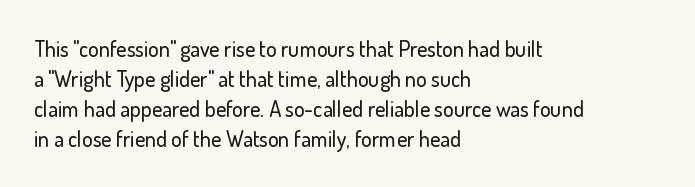
Q: Is the text italic (slanted)? A: No, it is upright.
Q: Is the text underlined? A: No.
Q: How is the paragraph aligned? A: Left-aligned.
Q: Is the spacing between letters normal or unusually wide? A: Normal.
Q: Is the spacing between lines tight, normal or loose? A: Normal.
